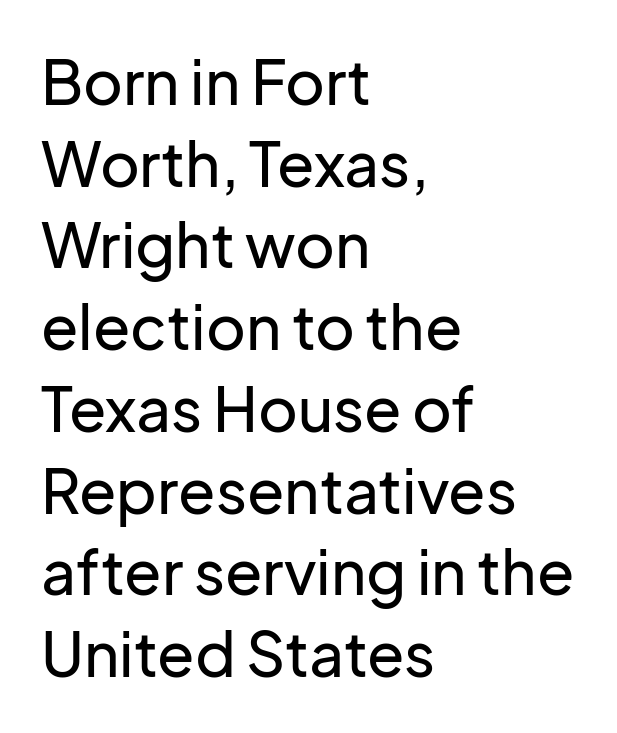
The image shows 61 px sans-serif type, upright; set left-aligned, normal line spacing (1.34x), normal letter spacing, not underlined; low stroke contrast and a medium x-height.
